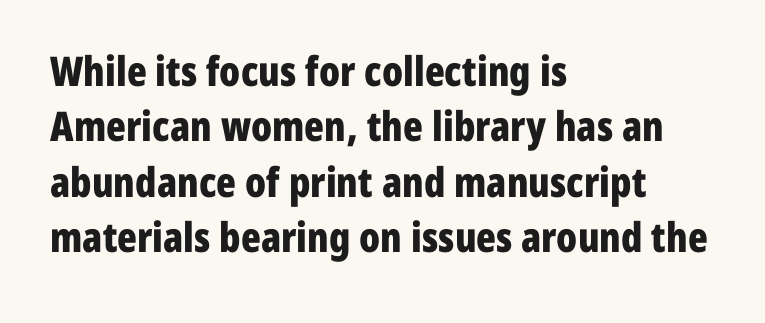
As a designer I'd log this as weight 700, bold. Do the letters lean? They stand straight. The letters sit at their default tracking, neither squeezed nor spread. The rendering uses a moderate line-height, typical for paragraphs.
